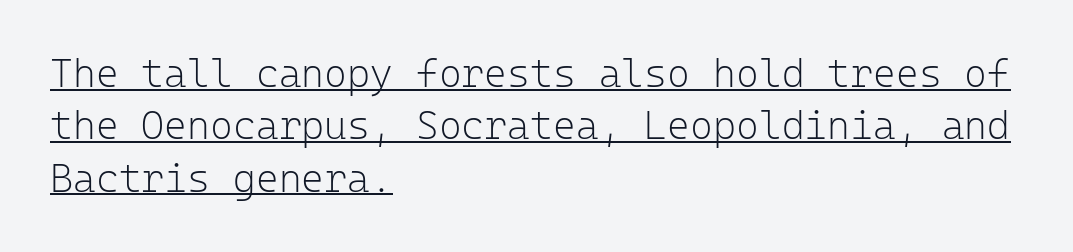
The image shows 39 px light sans-serif type, upright, monospaced; set left-aligned, normal line spacing (1.34x), normal letter spacing, underlined; low stroke contrast and a medium x-height.
